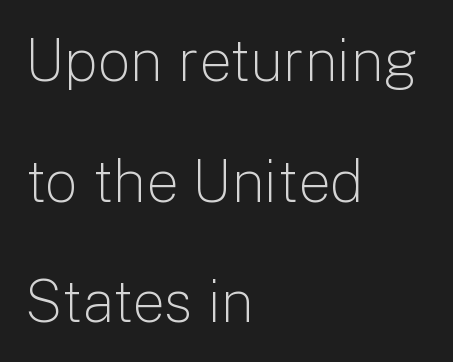
The image shows 58 px light sans-serif type, upright; set left-aligned, loose line spacing (2.08x), normal letter spacing, not underlined; low stroke contrast and a medium x-height.
